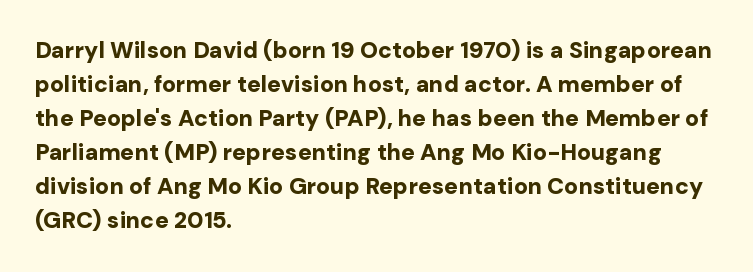
{"italic": "no", "bold": "yes", "underline": "no", "align": "left", "line_spacing": "normal", "line_spacing_ratio": 1.48, "letter_spacing": "normal", "letter_spacing_em": 0.0, "glyph_px": 23}
